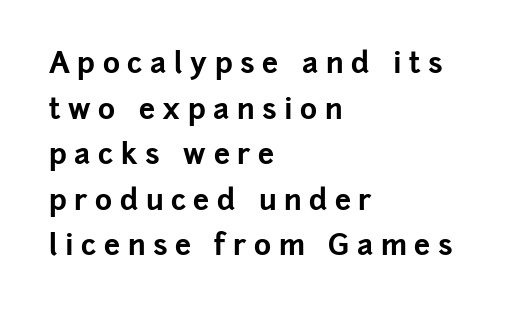
Q: Is the text bold? A: Yes.
Q: Is the text italic (slanted)? A: No, it is upright.
Q: Is the typeface a serif or a sans-serif typeface? A: Sans-serif.
Q: Is the text underlined? A: No.
Q: How is the paragraph aligned? A: Left-aligned.
Q: Is the spacing between letters normal or unusually wide? A: Unusually wide.
Q: Is the spacing between lines tight, normal or loose? A: Normal.
Q: Width (condensed, normal, or wide)? A: Normal.
Q: Stroke contrast? A: Low.
Q: x-height? A: Medium.
Q: Monospaced? A: No.
